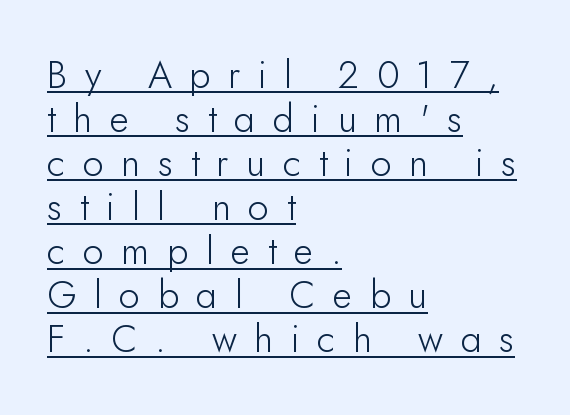
The image shows 38 px light sans-serif type, upright; set left-aligned, line spacing 1.16x, unusually wide letter spacing (+0.46 em), underlined; low stroke contrast and a small x-height.
